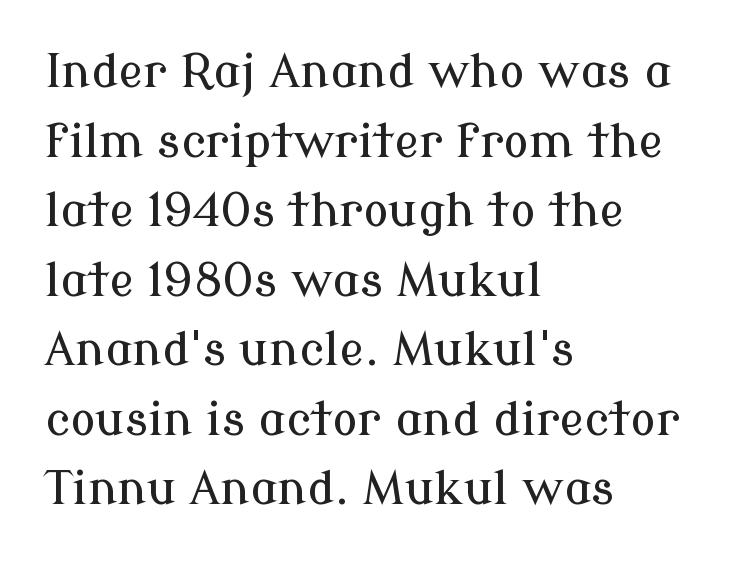
The image shows 47 px serif type, upright; set left-aligned, normal line spacing (1.48x), normal letter spacing, not underlined; low stroke contrast and a medium x-height.
